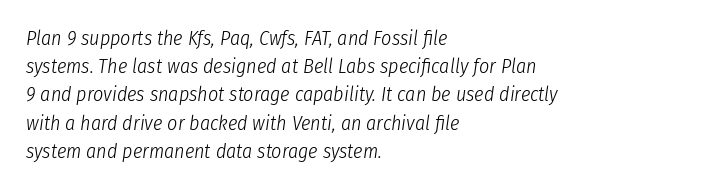
The image shows 20 px text type, italic (leaning right); set left-aligned, normal line spacing (1.41x), normal letter spacing, not underlined.
